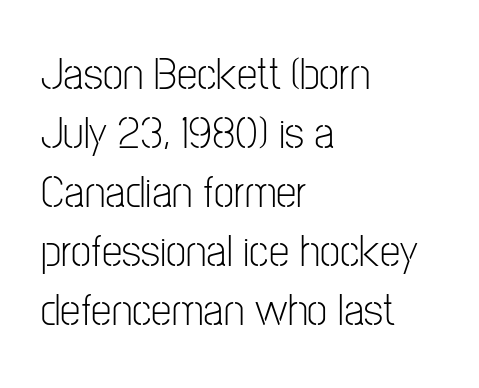
Beneath every word, the page is bare. Is the block centered? No — it sits flush against the left margin. Here the designer chose a conventional face with non-uniform glyph widths. The lettering stays uniformly vertical, giving the passage a roman look. There is no visible air inserted between adjacent glyphs.
